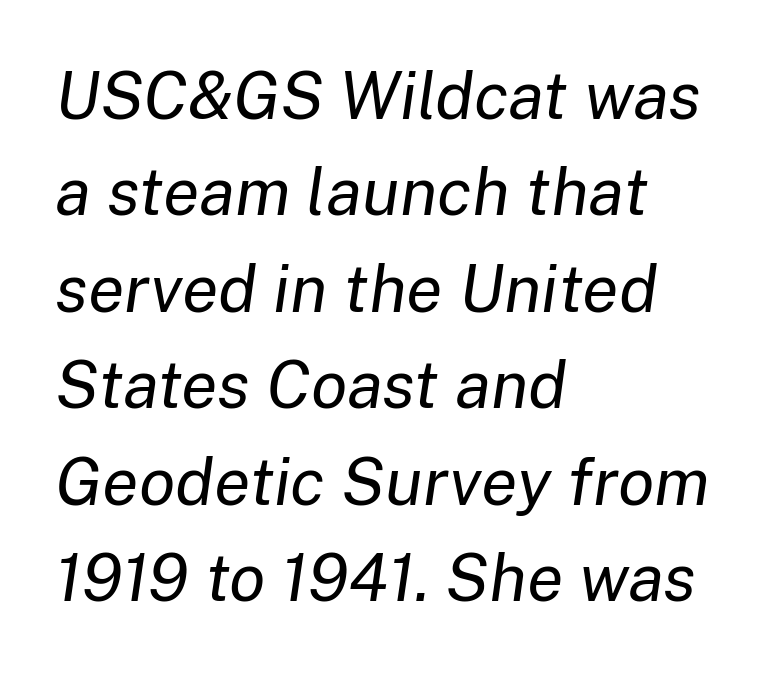
The image shows 67 px regular-weight type, italic (leaning right); set left-aligned, normal line spacing (1.44x), normal letter spacing, not underlined; low stroke contrast and a medium x-height.
